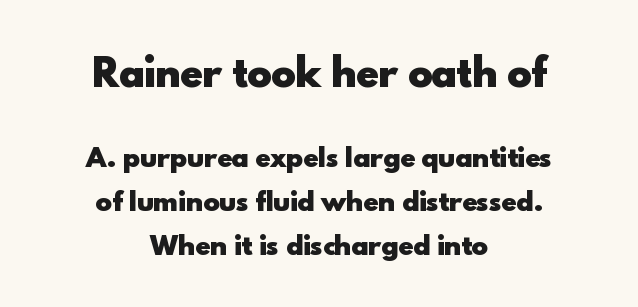
The image shows 37 px heavy sans-serif type, upright; set centered, line spacing 1.75x, normal letter spacing, not underlined; the first (top) block is 1.48x larger; a small x-height.
